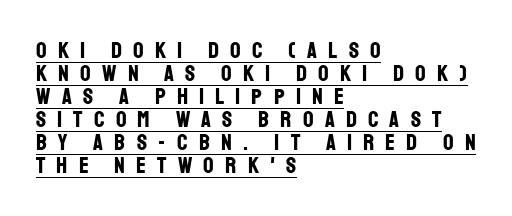
Q: Is the text bold? A: Yes.
Q: Is the text italic (slanted)? A: No, it is upright.
Q: Is the text underlined? A: Yes.
Q: How is the paragraph aligned? A: Left-aligned.
Q: Is the spacing between letters normal or unusually wide? A: Unusually wide.
Q: Is the spacing between lines tight, normal or loose? A: Tight.
